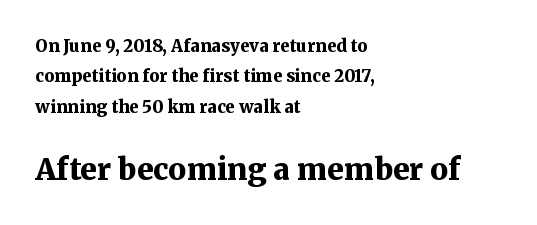
{"serif": "yes", "italic": "no", "bold": "yes", "weight": "bold", "width": "normal", "stroke_contrast": "medium", "x_height": "medium", "monospaced": "no", "underline": "no", "align": "left", "line_spacing_ratio": 1.79, "letter_spacing": "normal", "letter_spacing_em": 0.0, "larger_block": "second", "size_ratio": 1.76, "glyph_px": 30}
